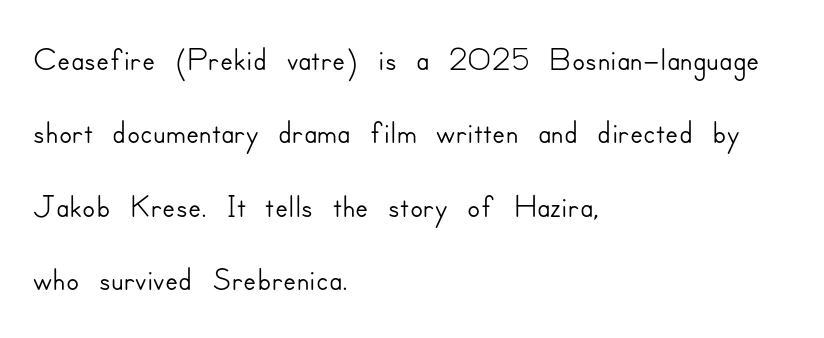
Quick note: interline space is typical. Varying glyph widths throughout — classic text-font behaviour. The lines are quadded left. Underlining? Definitely not there. You can tell from the bare stems that sans-serif type was used.
